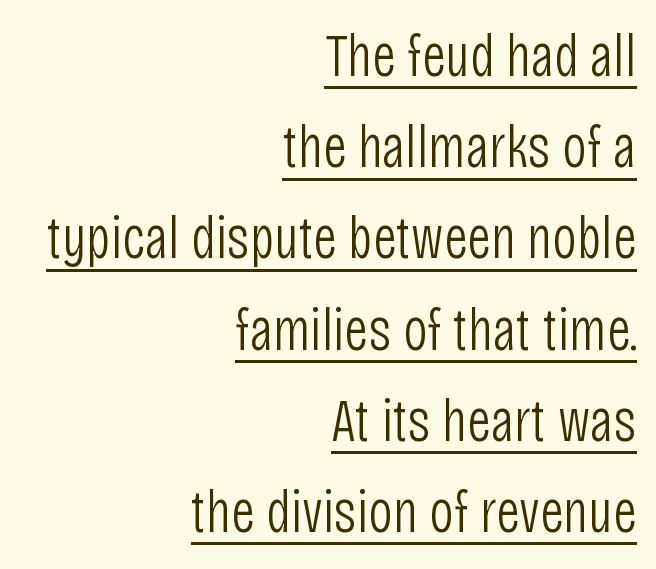
Regular leading. The letterforms sit shoulder to shoulder at normal distance. The rendering anchors every line to the right-hand side. Weight class: somewhere from thin through regular. Does the type have serifs? No, each stem ends abruptly. The lettering is marked with a stroke running underneath it.
